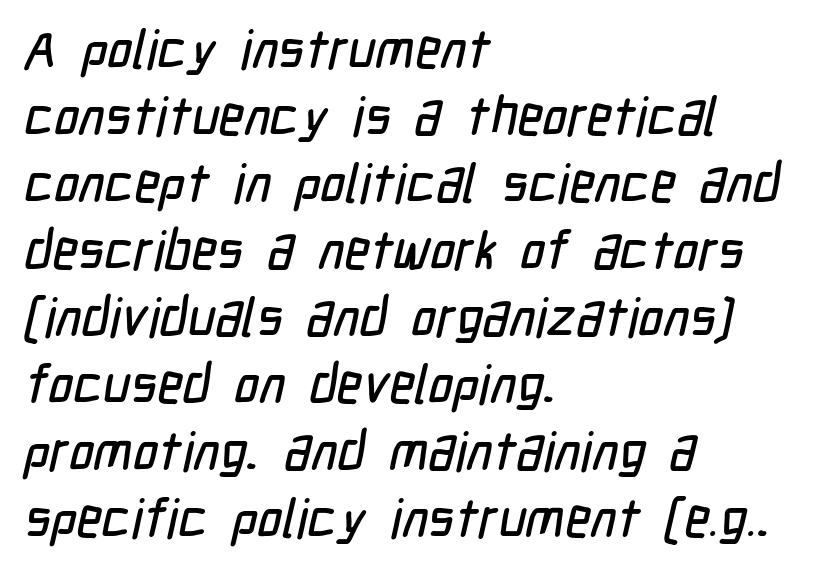
{"serif": "no", "width": "condensed", "stroke_contrast": "low", "x_height": "medium", "monospaced": "no", "underline": "no", "align": "left", "line_spacing_ratio": 1.24, "letter_spacing": "normal", "letter_spacing_em": 0.0, "glyph_px": 54}
